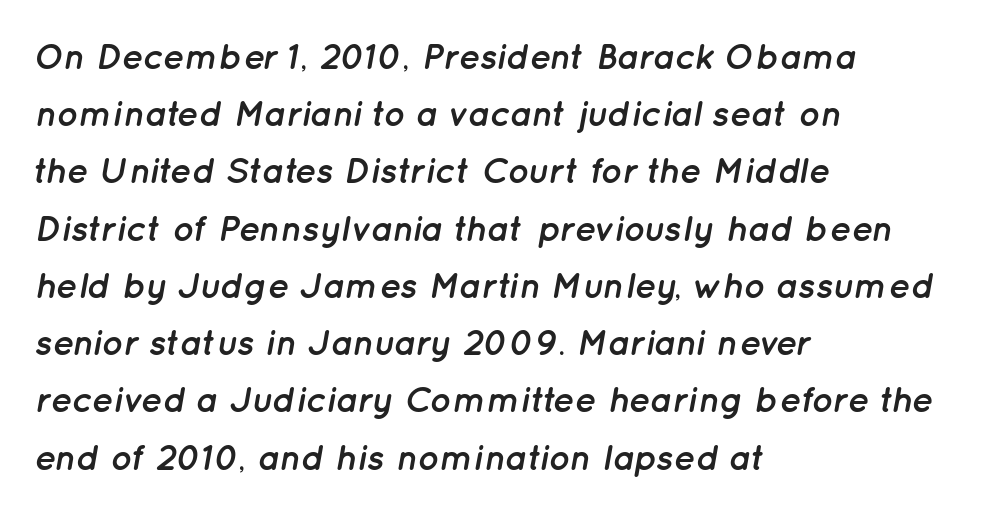
{"italic": "yes", "lean": "right", "slant_degrees": 12, "bold": "yes", "weight": "semibold", "width": "normal", "stroke_contrast": "low", "x_height": "medium", "monospaced": "no", "underline": "no", "align": "left", "line_spacing": "normal", "line_spacing_ratio": 1.59, "letter_spacing": "normal", "letter_spacing_em": 0.0, "glyph_px": 36}
